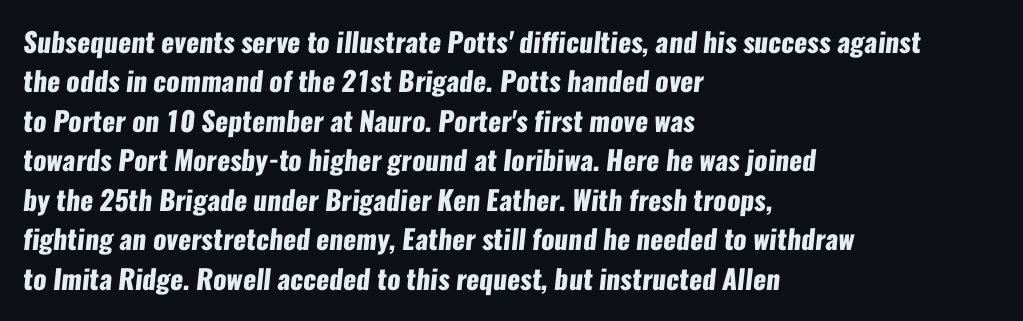
The image shows 27 px bold type; set left-aligned, normal line spacing (1.46x), normal letter spacing, not underlined.
